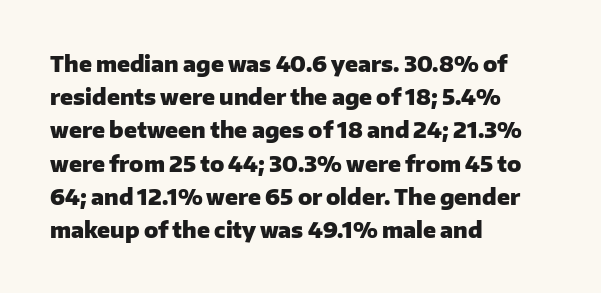
Q: Is the text bold? A: Yes.
Q: Is the text italic (slanted)? A: No, it is upright.
Q: Is the text underlined? A: No.
Q: How is the paragraph aligned? A: Left-aligned.
Q: Is the spacing between letters normal or unusually wide? A: Normal.
Q: Is the spacing between lines tight, normal or loose? A: Normal.
